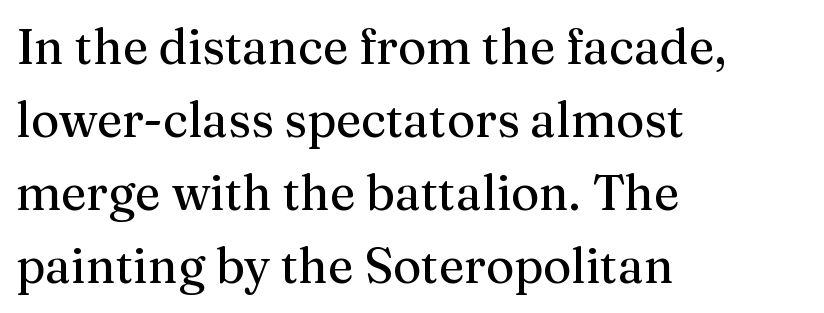
The image shows 49 px regular-weight serif type, upright; set left-aligned, normal line spacing (1.49x), normal letter spacing, not underlined; medium stroke contrast and a medium x-height.
